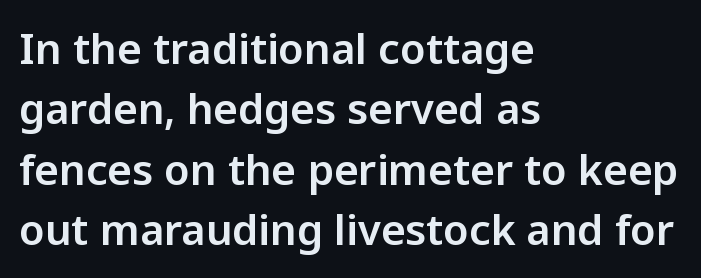
{"serif": "no", "italic": "no", "width": "normal", "stroke_contrast": "low", "x_height": "medium", "monospaced": "no", "underline": "no", "align": "left", "line_spacing": "normal", "line_spacing_ratio": 1.44, "letter_spacing": "normal", "letter_spacing_em": 0.0, "glyph_px": 42}
